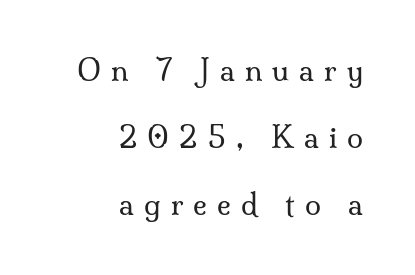
{"serif": "yes", "italic": "no", "bold": "no", "weight": "regular", "width": "normal", "stroke_contrast": "medium", "x_height": "small", "monospaced": "no", "underline": "no", "align": "right", "line_spacing": "loose", "line_spacing_ratio": 2.31, "letter_spacing": "wide", "letter_spacing_em": 0.35, "glyph_px": 29}
